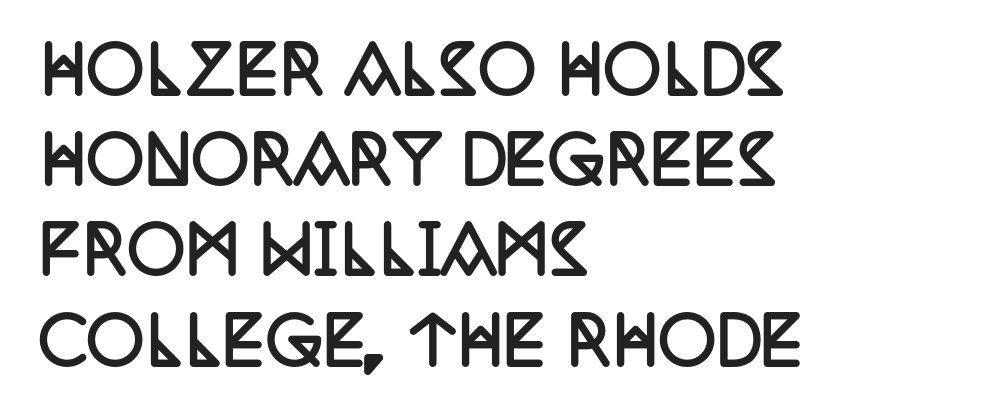
Q: Is the text bold? A: Yes.
Q: Is the text italic (slanted)? A: No, it is upright.
Q: Is the typeface a serif or a sans-serif typeface? A: Serif.
Q: Is the text underlined? A: No.
Q: How is the paragraph aligned? A: Left-aligned.
Q: Is the spacing between letters normal or unusually wide? A: Normal.
Q: Is the spacing between lines tight, normal or loose? A: Normal.
Q: Width (condensed, normal, or wide)? A: Condensed.
Q: Stroke contrast? A: Low.
Q: x-height? A: Large.
Q: Monospaced? A: No.
